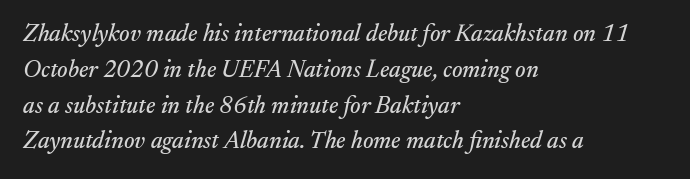
Q: Is the text italic (slanted)? A: Yes, it leans right by about 17 degrees.
Q: Is the text underlined? A: No.
Q: How is the paragraph aligned? A: Left-aligned.
Q: Is the spacing between letters normal or unusually wide? A: Normal.
Q: Is the spacing between lines tight, normal or loose? A: Normal.
